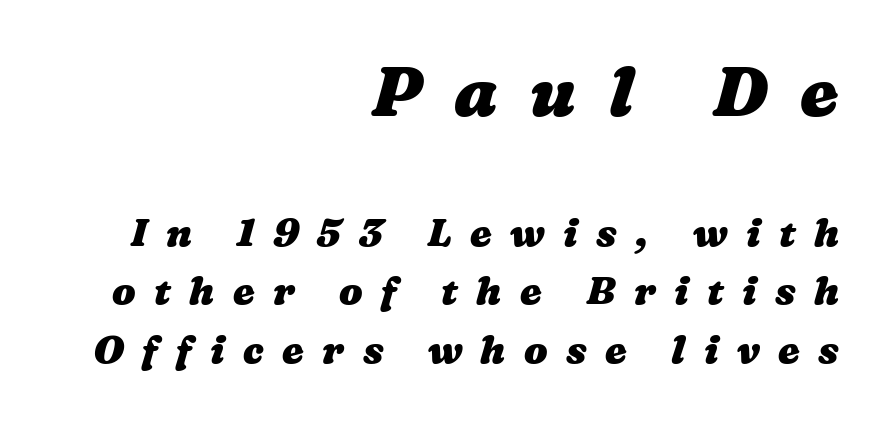
{"bold": "yes", "weight": "heavy", "width": "wide", "stroke_contrast": "medium", "x_height": "medium", "monospaced": "no", "underline": "no", "align": "right", "line_spacing": "normal", "line_spacing_ratio": 1.5, "letter_spacing": "wide", "letter_spacing_em": 0.47, "larger_block": "first", "size_ratio": 1.77, "glyph_px": 69}
